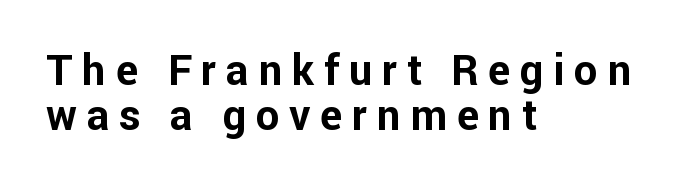
Q: Is the text bold? A: Yes.
Q: Is the text italic (slanted)? A: No, it is upright.
Q: Is the typeface a serif or a sans-serif typeface? A: Sans-serif.
Q: Is the text underlined? A: No.
Q: How is the paragraph aligned? A: Left-aligned.
Q: Is the spacing between letters normal or unusually wide? A: Unusually wide.
Q: Is the spacing between lines tight, normal or loose? A: Tight.
Q: Width (condensed, normal, or wide)? A: Normal.
Q: Stroke contrast? A: Low.
Q: x-height? A: Medium.
Q: Monospaced? A: No.
